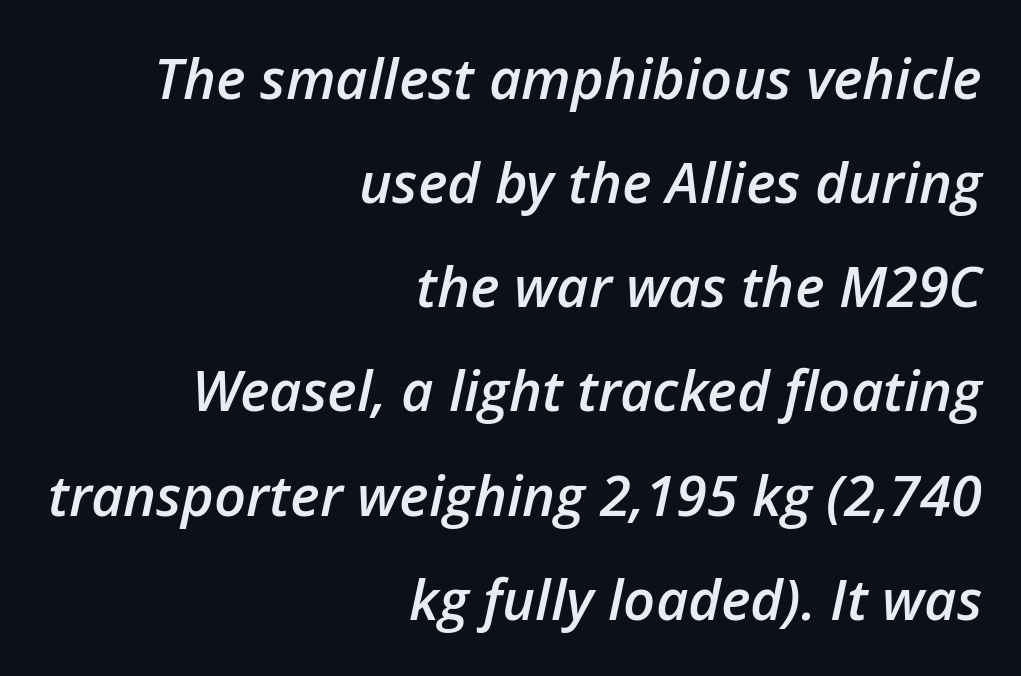
Q: Is the text bold? A: Semi-bold.
Q: Is the text italic (slanted)? A: Yes, it leans right by about 12 degrees.
Q: Is the text underlined? A: No.
Q: How is the paragraph aligned? A: Right-aligned.
Q: Is the spacing between letters normal or unusually wide? A: Normal.
Q: Width (condensed, normal, or wide)? A: Normal.
Q: Stroke contrast? A: Low.
Q: x-height? A: Medium.
Q: Monospaced? A: No.
